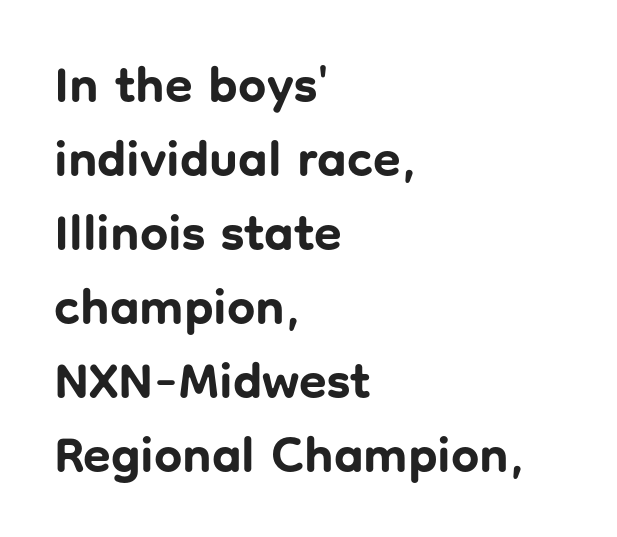
{"serif": "no", "italic": "no", "bold": "yes", "weight": "bold", "width": "normal", "stroke_contrast": "low", "x_height": "medium", "monospaced": "no", "underline": "no", "align": "left", "line_spacing": "normal", "line_spacing_ratio": 1.48, "letter_spacing": "normal", "letter_spacing_em": 0.0, "glyph_px": 50}
